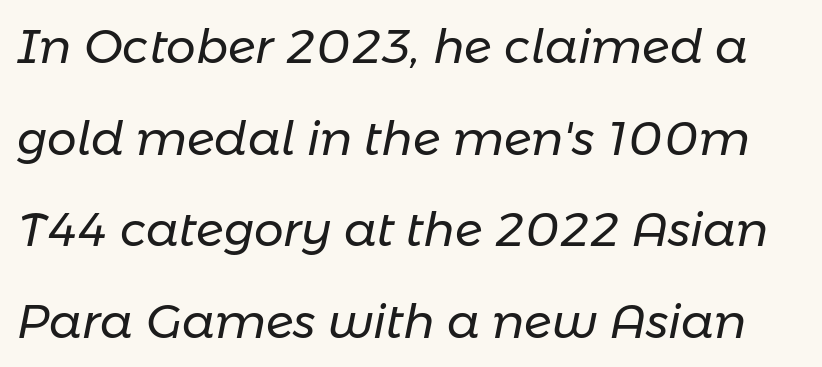
{"italic": "yes", "lean": "right", "slant_degrees": 11, "bold": "no", "weight": "regular", "width": "normal", "stroke_contrast": "low", "x_height": "medium", "monospaced": "no", "underline": "no", "line_spacing": "loose", "line_spacing_ratio": 1.95, "letter_spacing": "normal", "letter_spacing_em": 0.0, "glyph_px": 47}
